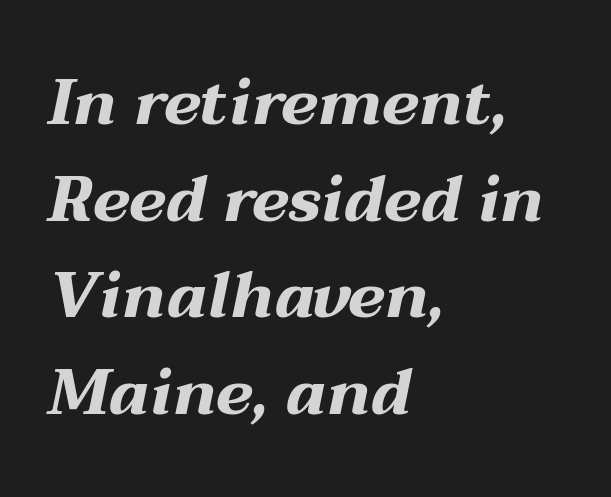
The image shows 64 px bold, wide type, italic (leaning right); set left-aligned, normal line spacing (1.51x), normal letter spacing, not underlined; medium stroke contrast and a medium x-height.
